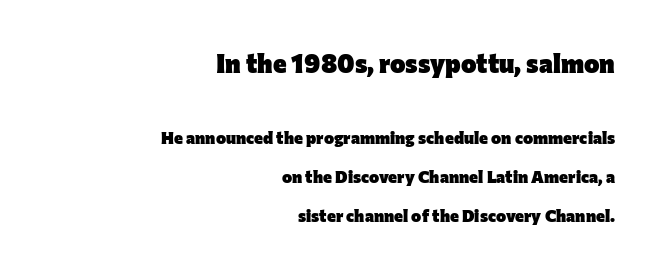
The image shows 26 px bold type, upright; set right-aligned, loose line spacing (2.28x), normal letter spacing, not underlined; the first (top) block is 1.53x larger.
